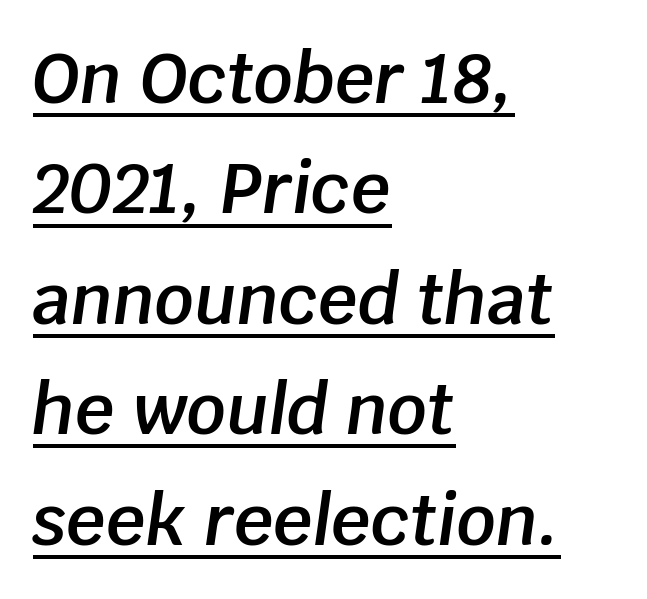
{"italic": "yes", "lean": "right", "slant_degrees": 8, "bold": "semi", "weight": "semibold", "width": "normal", "stroke_contrast": "low", "x_height": "large", "monospaced": "no", "underline": "yes", "align": "left", "line_spacing": "normal", "line_spacing_ratio": 1.6, "letter_spacing": "normal", "letter_spacing_em": 0.0, "glyph_px": 69}
